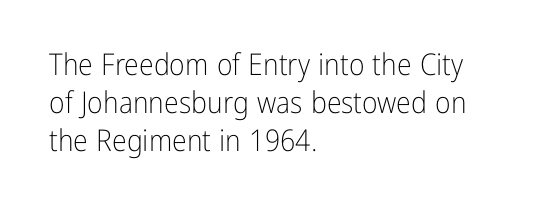
Check under the words: just untouched page. Weight: not bold — regular or lighter. The rendering uses natural spacing where letterforms have individual widths. No italicization has been applied; the sample stays upright. Vertically, the passage feels balanced, rows spaced as you'd expect. A classic flush-left, rag-right setting is used for this passage.
